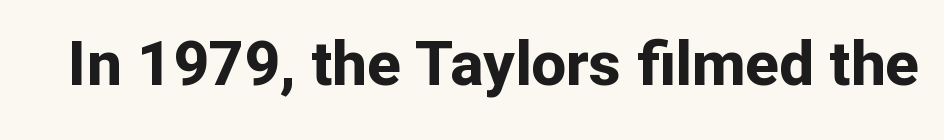
The image shows 62 px bold sans-serif type, upright; set normal letter spacing, not underlined; low stroke contrast and a medium x-height.
